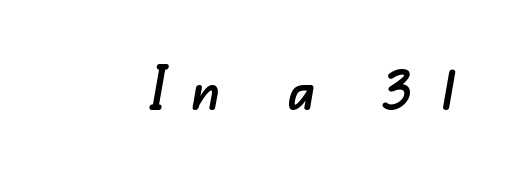
The image shows 59 px sans-serif type; set unusually wide letter spacing (+0.4 em), not underlined; low stroke contrast and a small x-height.
